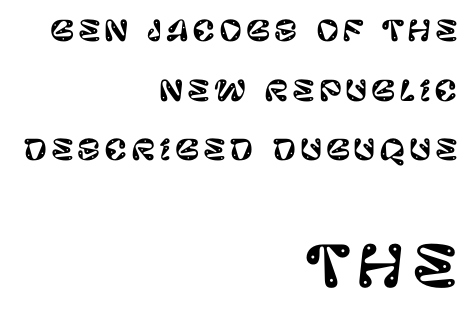
The image shows 56 px sans-serif type; set right-aligned, loose line spacing (2.13x), not underlined; the second (bottom) block is 2.0x larger; low stroke contrast and a large x-height.
